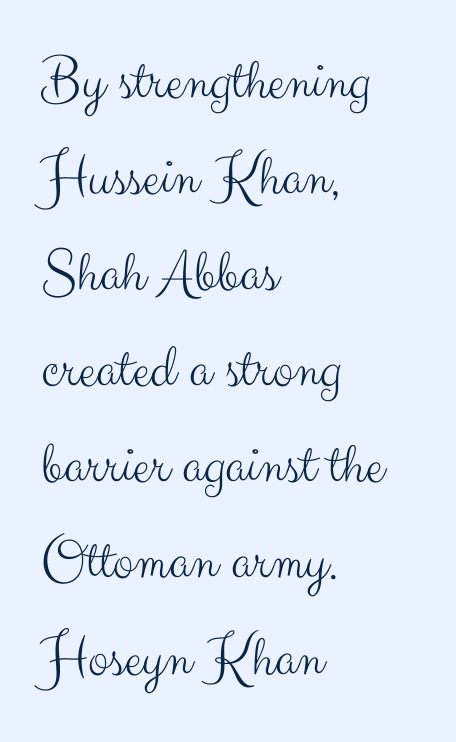
Q: Is the text bold? A: No.
Q: Is the text italic (slanted)? A: Yes.
Q: Is the typeface a serif or a sans-serif typeface? A: Sans-serif.
Q: Is the text underlined? A: No.
Q: How is the paragraph aligned? A: Left-aligned.
Q: Is the spacing between letters normal or unusually wide? A: Normal.
Q: Is the spacing between lines tight, normal or loose? A: Normal.
Q: Width (condensed, normal, or wide)? A: Normal.
Q: Stroke contrast? A: Medium.
Q: x-height? A: Small.
Q: Monospaced? A: No.
